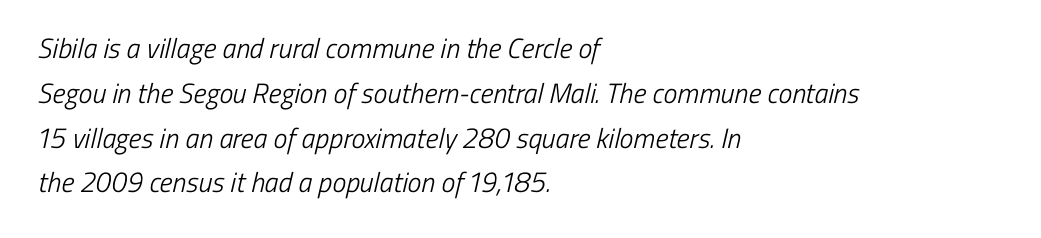
Q: Is the text bold? A: No.
Q: Is the typeface a serif or a sans-serif typeface? A: Sans-serif.
Q: Is the text underlined? A: No.
Q: How is the paragraph aligned? A: Left-aligned.
Q: Is the spacing between letters normal or unusually wide? A: Normal.
Q: Is the spacing between lines tight, normal or loose? A: Normal.
Q: Width (condensed, normal, or wide)? A: Condensed.
Q: Stroke contrast? A: Low.
Q: x-height? A: Medium.
Q: Monospaced? A: No.
